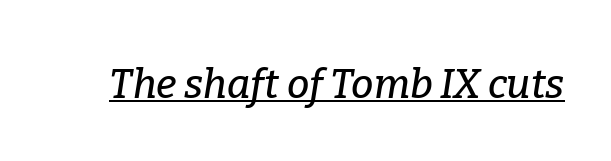
Emphasis-style slanted type is in use. In terms of letterform style, serifs are clearly present. You could not count columns in this text — the font is proportionally spaced. Emphasis is given by a line drawn under the lettering. The gaps between neighbouring characters are ordinary and unremarkable.
